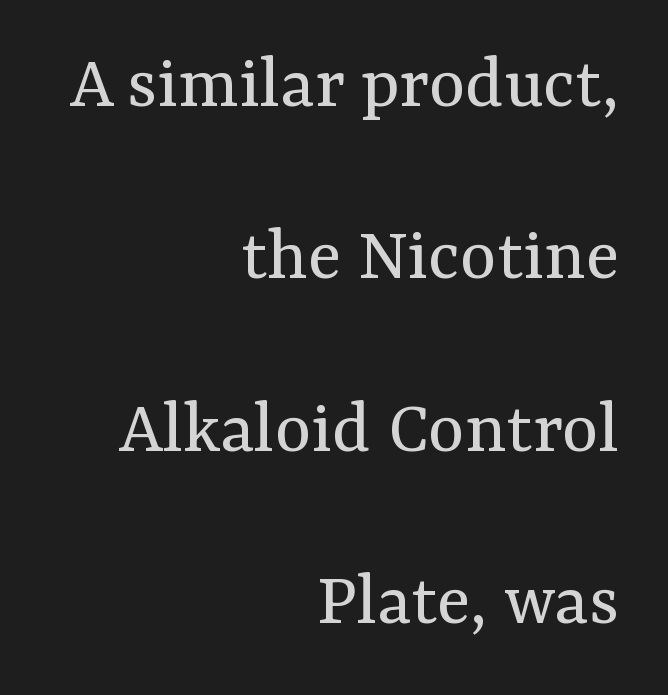
A light-to-regular cut is what we see here. Are there feet on the stems? There are — it's a serif. This rendering leaves character spacing at its baseline value. Does the leading feel generous? Absolutely, it's lavish. The axis of the letterforms is exactly vertical. The space directly below the letters is spotless.
